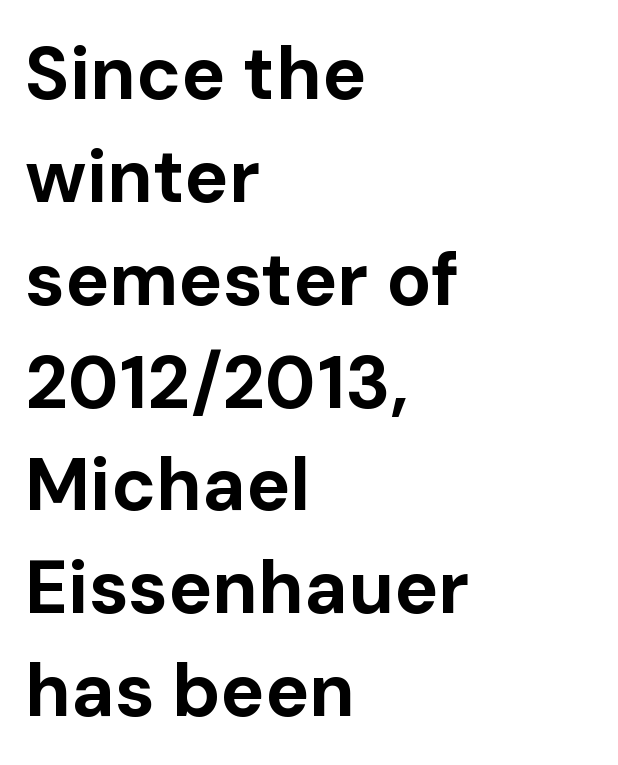
The lines in this sample share a left origin and differ only in where they stop. What stands out about the letter spacing? Nothing — it is the standard amount. Students, observe: this is what conventionally led text looks like. In terms of weight, the rendering is a true, heavy bold. The passage shown is not underscored anywhere.
